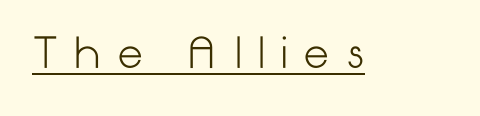
The image shows 41 px light sans-serif type, upright; set unusually wide letter spacing (+0.39 em), underlined; low stroke contrast and a medium x-height.
